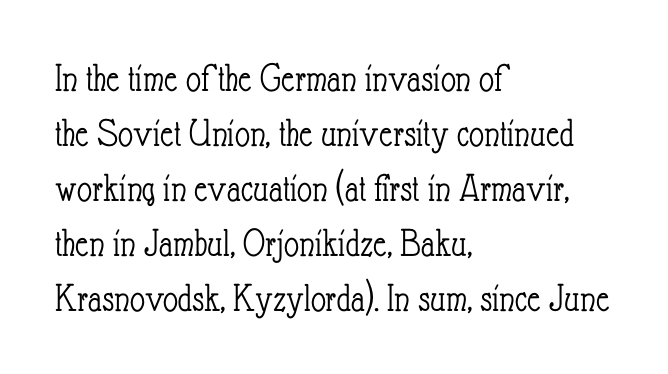
No italicization has been applied; the sample stays upright. Compared with a typical body face, this is equally light or lighter still. Layout note: lines flush left. The passage shown has conventional tracking throughout. Summary of vertical rhythm: regular, with standard interline spacing. Character widths vary here, with narrow letters taking less room than wide ones.
